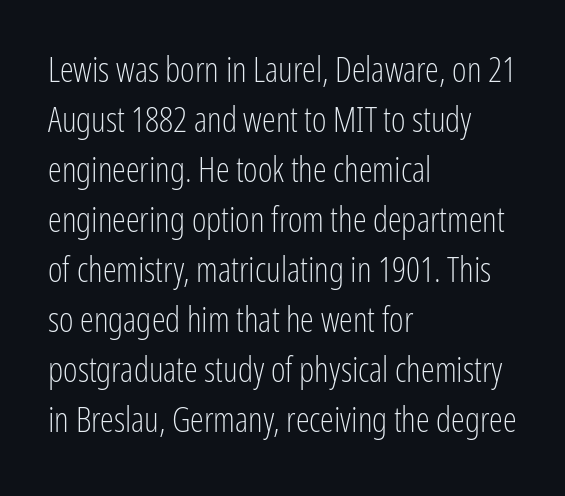
Q: Is the text bold? A: No.
Q: Is the text italic (slanted)? A: No, it is upright.
Q: Is the typeface a serif or a sans-serif typeface? A: Sans-serif.
Q: Is the text underlined? A: No.
Q: How is the paragraph aligned? A: Left-aligned.
Q: Is the spacing between letters normal or unusually wide? A: Normal.
Q: Is the spacing between lines tight, normal or loose? A: Normal.
Q: Width (condensed, normal, or wide)? A: Condensed.
Q: Stroke contrast? A: Low.
Q: x-height? A: Medium.
Q: Monospaced? A: No.
